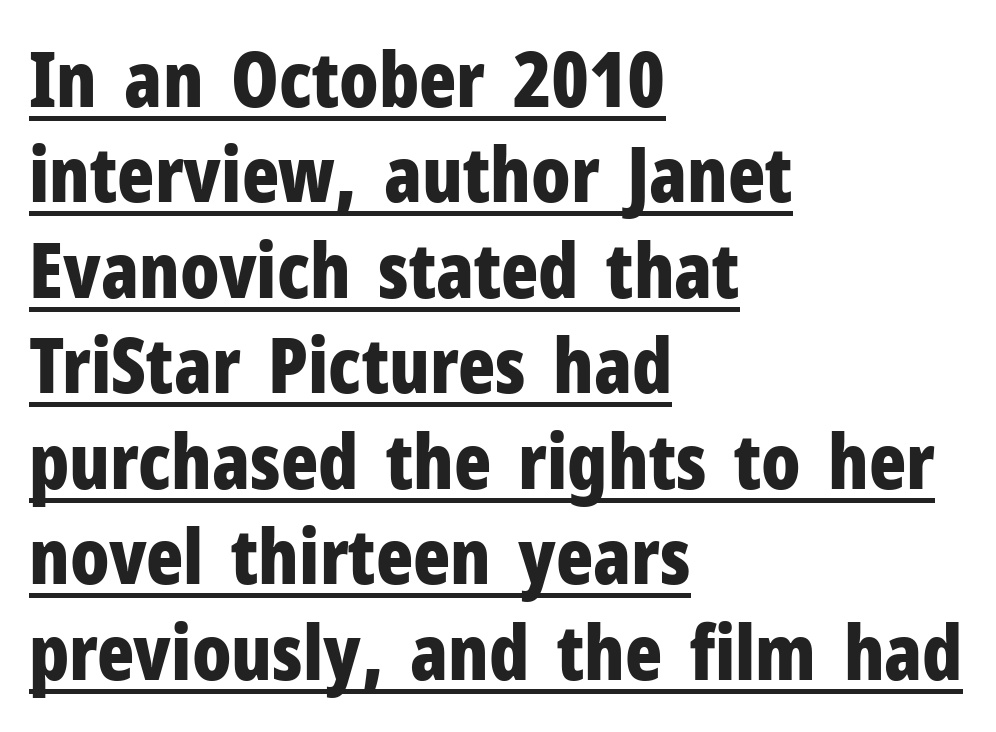
Q: Is the text bold? A: Yes.
Q: Is the text italic (slanted)? A: No, it is upright.
Q: Is the typeface a serif or a sans-serif typeface? A: Sans-serif.
Q: Is the text underlined? A: Yes.
Q: How is the paragraph aligned? A: Left-aligned.
Q: Is the spacing between letters normal or unusually wide? A: Normal.
Q: Width (condensed, normal, or wide)? A: Condensed.
Q: Stroke contrast? A: Low.
Q: x-height? A: Medium.
Q: Monospaced? A: No.
